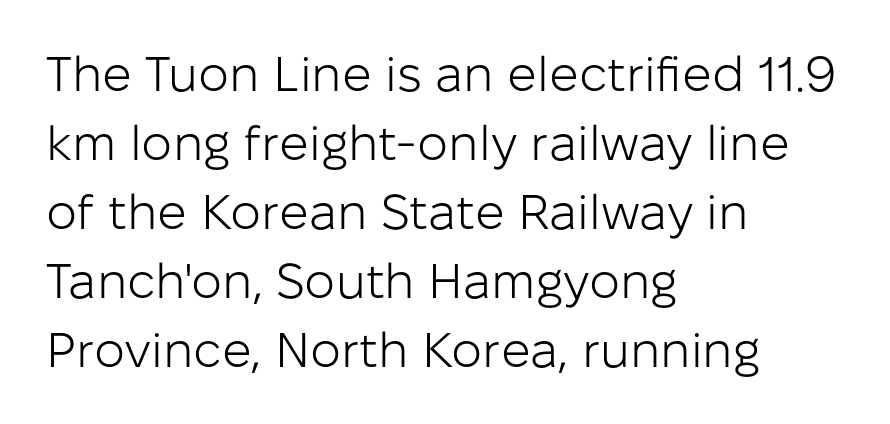
The image shows 49 px light sans-serif type, upright; set left-aligned, normal line spacing (1.41x), normal letter spacing, not underlined; low stroke contrast and a medium x-height.
